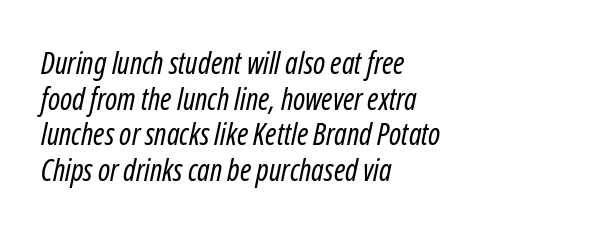
Character widths vary here, with narrow letters taking less room than wide ones. A light-to-regular cut is what we see here. A clean baseline with only descenders dipping below it. The setting favours the left margin, as ordinary paragraphs usually do. Here the glyphs are tracked normally, forming tight word shapes.
